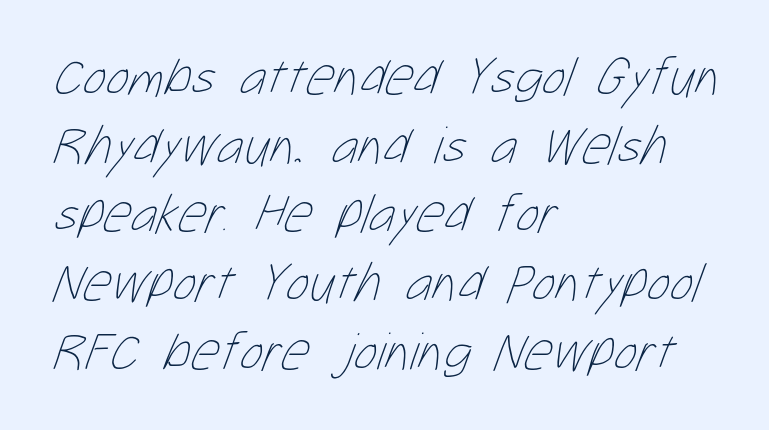
Q: Is the text bold? A: No.
Q: Is the text underlined? A: No.
Q: How is the paragraph aligned? A: Left-aligned.
Q: Is the spacing between letters normal or unusually wide? A: Normal.
Q: Is the spacing between lines tight, normal or loose? A: Normal.
Q: Width (condensed, normal, or wide)? A: Condensed.
Q: Stroke contrast? A: Low.
Q: x-height? A: Medium.
Q: Monospaced? A: No.
